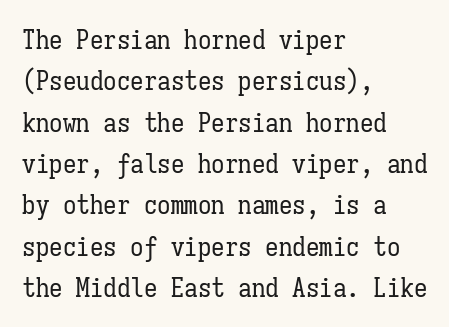
In terms of leading, this rendering sits right in the middle. The lettering stays uniformly vertical, giving the passage a roman look. Decoration check: the copy has no underline. The passage shown is not bold in any degree. How are the letters spaced? Ordinarily, with no added tracking.
